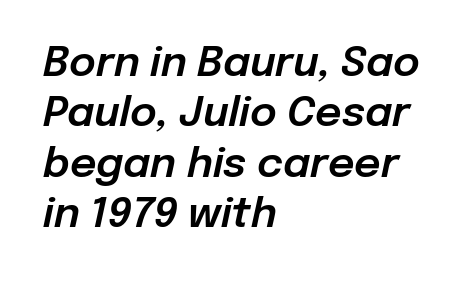
Q: Is the text italic (slanted)? A: Yes, it leans right by about 12 degrees.
Q: Is the text underlined? A: No.
Q: How is the paragraph aligned? A: Left-aligned.
Q: Is the spacing between letters normal or unusually wide? A: Normal.
Q: Width (condensed, normal, or wide)? A: Normal.
Q: Stroke contrast? A: Low.
Q: x-height? A: Medium.
Q: Monospaced? A: No.
